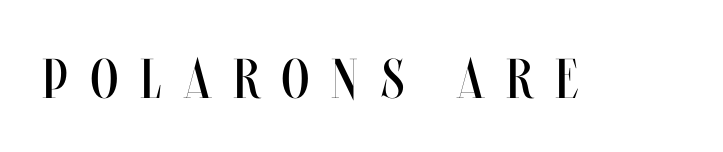
The image shows 56 px regular-weight, condensed type, upright; set unusually wide letter spacing (+0.41 em), not underlined; medium stroke contrast and a large x-height.
